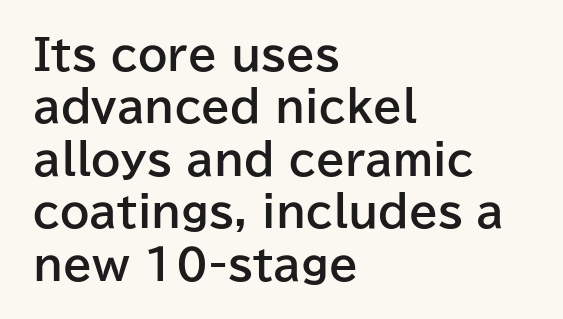
The passage shown has conventional tracking throughout. Posture: upright roman. In terms of letterform style, serifs are entirely absent. Notice how thick the strokes are: this is what a full bold looks like. Decoration check: the copy has no underline.
